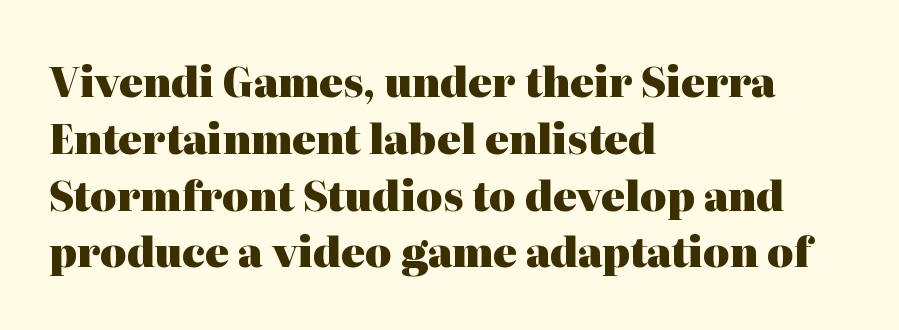
Nobody touched the tracking dial on this one. Observe the serifs anchoring each vertical stroke in this sample. Is there much room between lines? A standard amount, neither cramped nor airy. Short and long lines alike share a common starting point at left. No italicization has been applied; the sample stays upright. Plenty of ink on the page — the face is bold.
